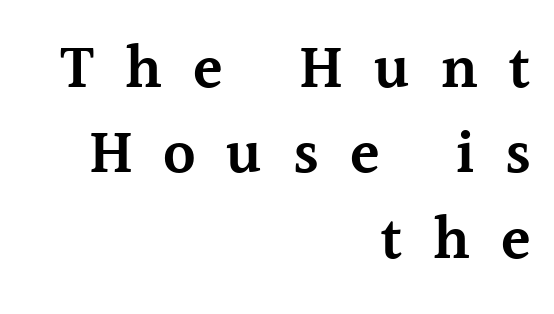
{"serif": "yes", "italic": "no", "bold": "semi", "weight": "semibold", "width": "normal", "x_height": "medium", "monospaced": "no", "underline": "no", "align": "right", "line_spacing": "normal", "line_spacing_ratio": 1.4, "letter_spacing": "wide", "letter_spacing_em": 0.5, "glyph_px": 61}
